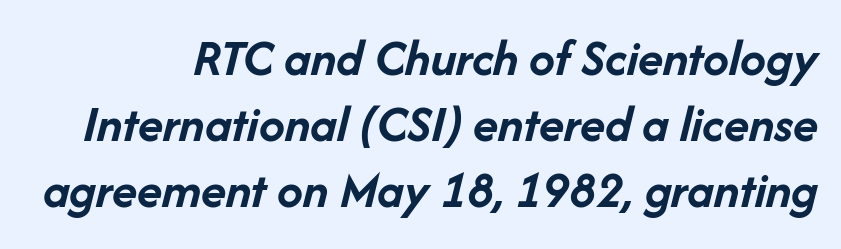
Q: Is the text bold? A: Yes.
Q: Is the text italic (slanted)? A: Yes, it leans right by about 14 degrees.
Q: Is the text underlined? A: No.
Q: Is the spacing between letters normal or unusually wide? A: Normal.
Q: Is the spacing between lines tight, normal or loose? A: Normal.
Q: Width (condensed, normal, or wide)? A: Normal.
Q: Stroke contrast? A: Low.
Q: x-height? A: Medium.
Q: Monospaced? A: No.
